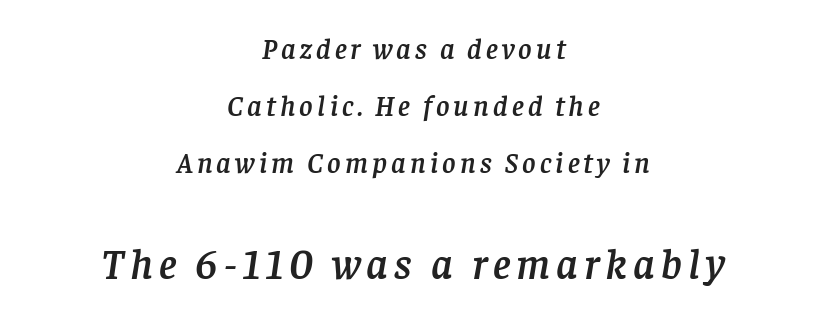
Q: Is the text italic (slanted)? A: Yes, it leans right by about 8 degrees.
Q: Is the typeface a serif or a sans-serif typeface? A: Serif.
Q: Is the text underlined? A: No.
Q: How is the paragraph aligned? A: Centered.
Q: Is the spacing between lines tight, normal or loose? A: Loose.
Q: Which block of text is set in a larger size, the first (top) or the second (bottom)? A: The second (bottom) one.
Q: Width (condensed, normal, or wide)? A: Normal.
Q: Stroke contrast? A: Low.
Q: x-height? A: Large.
Q: Monospaced? A: No.
